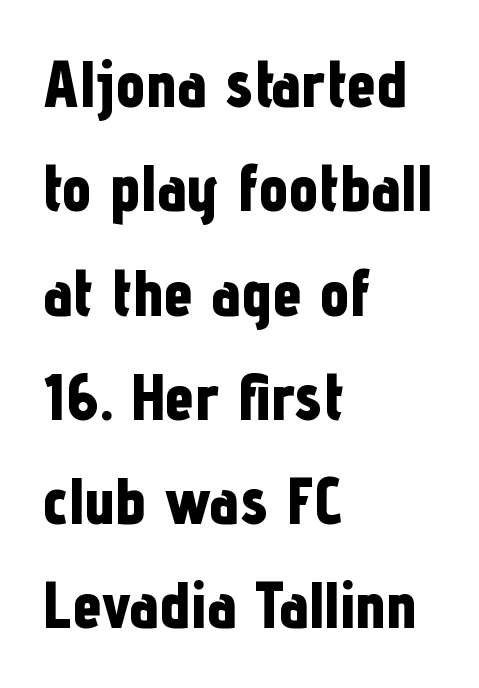
{"serif": "no", "italic": "no", "bold": "yes", "weight": "bold", "width": "condensed", "stroke_contrast": "low", "x_height": "medium", "monospaced": "no", "underline": "no", "align": "left", "line_spacing": "normal", "line_spacing_ratio": 1.58, "letter_spacing": "normal", "letter_spacing_em": 0.0, "glyph_px": 66}
